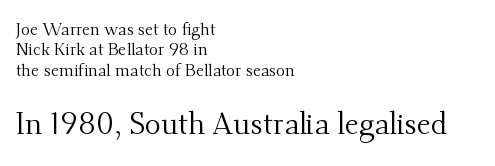
{"serif": "yes", "italic": "no", "bold": "no", "weight": "regular", "width": "normal", "stroke_contrast": "medium", "x_height": "small", "monospaced": "no", "underline": "no", "align": "left", "line_spacing_ratio": 1.2, "letter_spacing": "normal", "letter_spacing_em": 0.0, "larger_block": "second", "size_ratio": 1.76, "glyph_px": 30}
